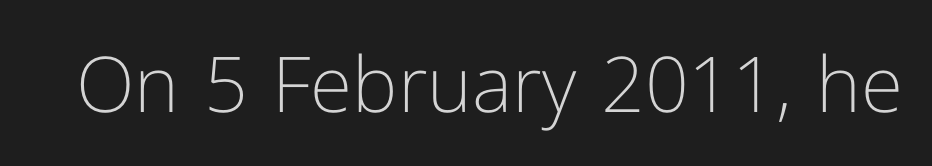
Q: Is the text bold? A: No.
Q: Is the text italic (slanted)? A: No, it is upright.
Q: Is the typeface a serif or a sans-serif typeface? A: Sans-serif.
Q: Is the text underlined? A: No.
Q: Is the spacing between letters normal or unusually wide? A: Normal.
Q: Width (condensed, normal, or wide)? A: Normal.
Q: Stroke contrast? A: Low.
Q: x-height? A: Medium.
Q: Monospaced? A: No.
